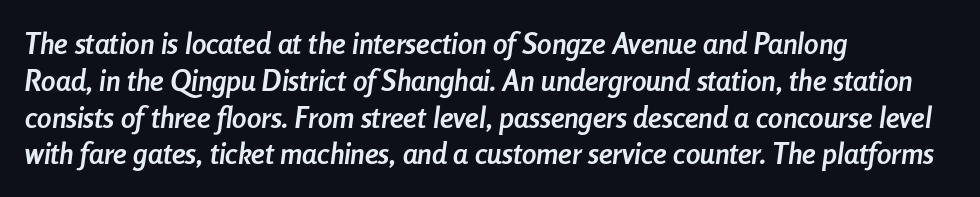
Q: Is the text bold? A: Yes.
Q: Is the text italic (slanted)? A: Yes, it leans right by about 8 degrees.
Q: Is the text underlined? A: No.
Q: How is the paragraph aligned? A: Left-aligned.
Q: Is the spacing between letters normal or unusually wide? A: Normal.
Q: Is the spacing between lines tight, normal or loose? A: Normal.
Q: Width (condensed, normal, or wide)? A: Condensed.
Q: Stroke contrast? A: Low.
Q: x-height? A: Medium.
Q: Monospaced? A: No.
